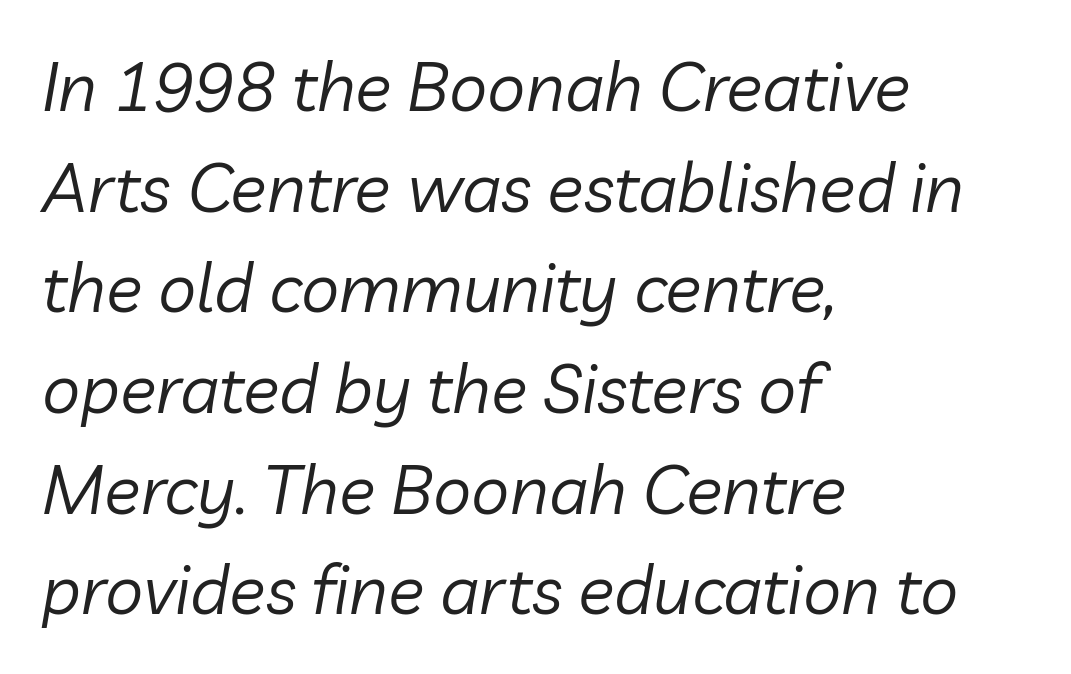
{"italic": "yes", "lean": "right", "slant_degrees": 10, "bold": "no", "weight": "regular", "width": "normal", "stroke_contrast": "low", "x_height": "medium", "monospaced": "no", "underline": "no", "align": "left", "line_spacing": "normal", "line_spacing_ratio": 1.48, "letter_spacing": "normal", "letter_spacing_em": 0.0, "glyph_px": 68}
